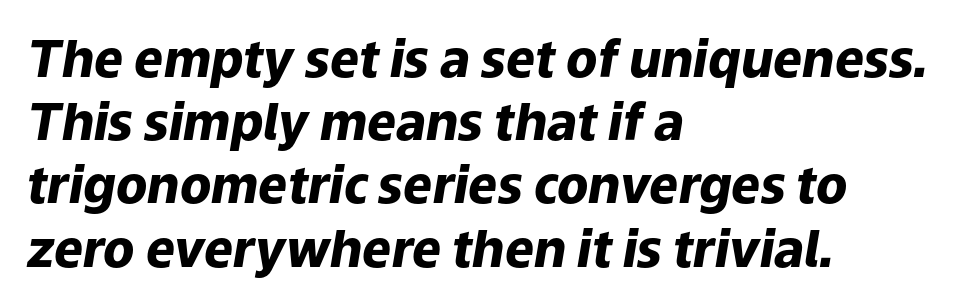
When letters slant like this, we call the style italic. The type is set solid horizontally, with unmodified tracking. The foot of each line stays bare and open. The passage shown is emphatically bold. The lines in this sample share a left origin and differ only in where they stop. Note the varied advance widths — an 'i' is clearly narrower than an 'm'.
